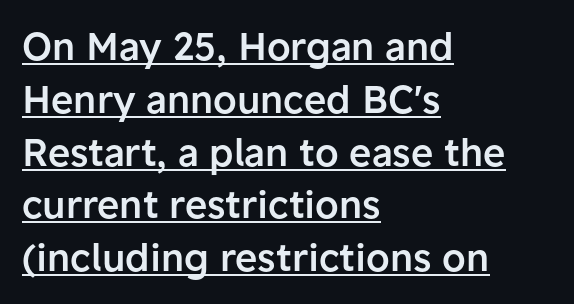
Q: Is the text bold? A: Semi-bold.
Q: Is the text italic (slanted)? A: No, it is upright.
Q: Is the typeface a serif or a sans-serif typeface? A: Sans-serif.
Q: Is the text underlined? A: Yes.
Q: How is the paragraph aligned? A: Left-aligned.
Q: Is the spacing between letters normal or unusually wide? A: Normal.
Q: Is the spacing between lines tight, normal or loose? A: Normal.
Q: Width (condensed, normal, or wide)? A: Normal.
Q: Stroke contrast? A: Low.
Q: x-height? A: Medium.
Q: Monospaced? A: No.
